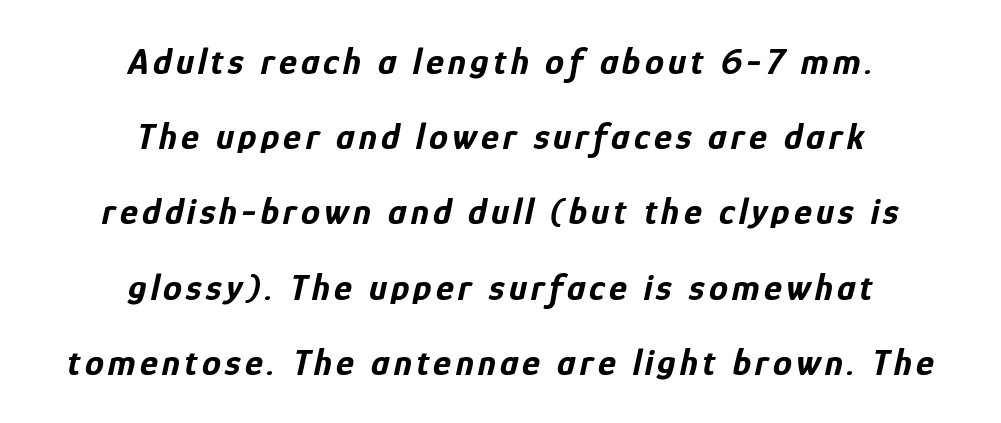
The image shows 38 px bold, condensed type, italic (leaning right); set centered, loose line spacing (1.98x), not underlined; low stroke contrast and a medium x-height.
